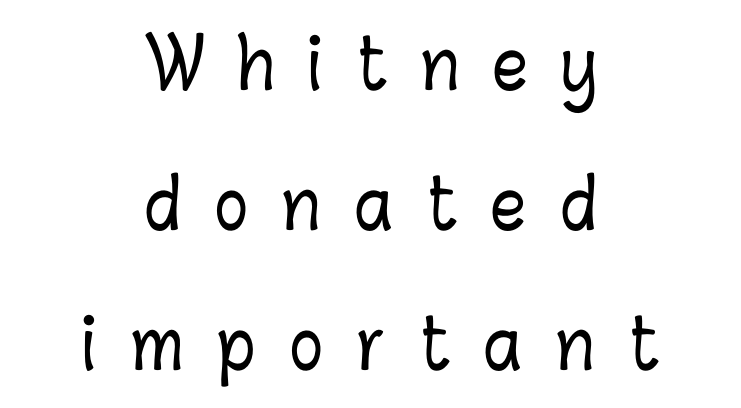
The image shows 69 px condensed type, upright; set centered, loose line spacing (2.03x), unusually wide letter spacing (+0.5 em), not underlined; low stroke contrast and a medium x-height.
